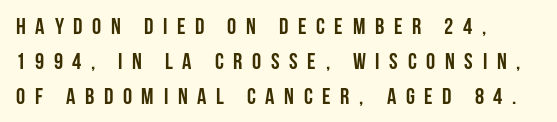
Q: Is the text bold? A: Yes.
Q: Is the text italic (slanted)? A: No, it is upright.
Q: Is the text underlined? A: No.
Q: How is the paragraph aligned? A: Left-aligned.
Q: Is the spacing between letters normal or unusually wide? A: Unusually wide.
Q: Is the spacing between lines tight, normal or loose? A: Normal.
